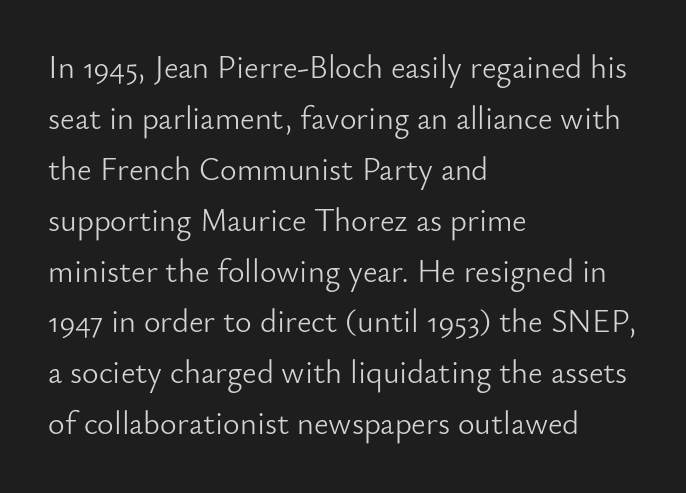
The image shows 32 px light sans-serif type, upright; set left-aligned, normal line spacing (1.59x), normal letter spacing, not underlined; low stroke contrast and a small x-height.
